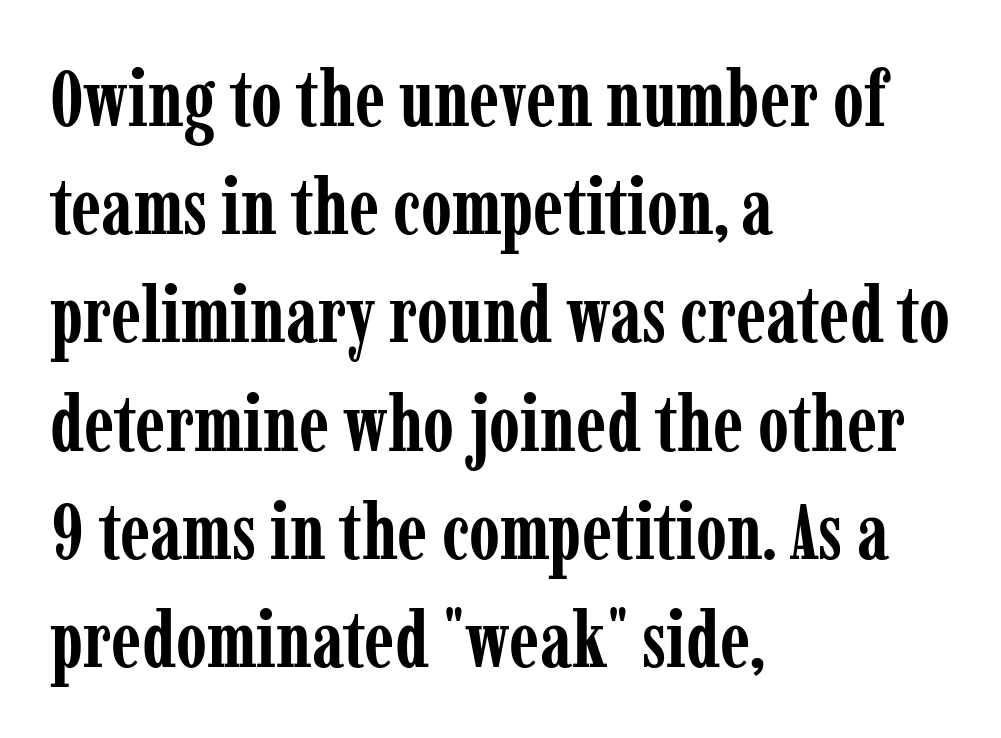
The image shows 79 px semibold, condensed serif type, upright; set left-aligned, normal line spacing (1.37x), normal letter spacing, not underlined; low stroke contrast and a medium x-height.
